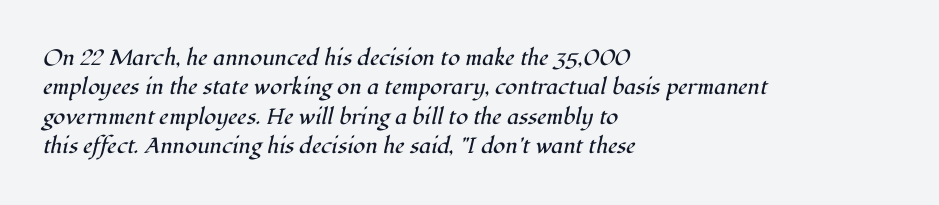
The image shows 22 px text type, italic (leaning right); set left-aligned, normal line spacing (1.34x), normal letter spacing, not underlined.
